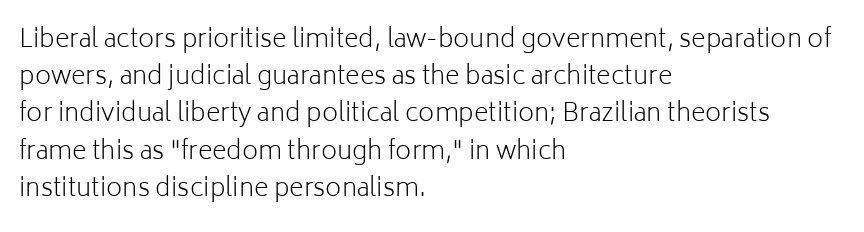
The image shows 25 px text type, upright; set left-aligned, normal line spacing (1.49x), normal letter spacing, not underlined.
